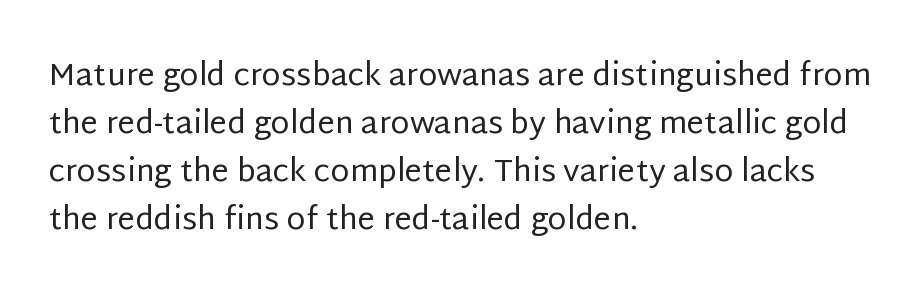
Q: Is the text bold? A: No.
Q: Is the text italic (slanted)? A: No, it is upright.
Q: Is the typeface a serif or a sans-serif typeface? A: Sans-serif.
Q: Is the text underlined? A: No.
Q: How is the paragraph aligned? A: Left-aligned.
Q: Is the spacing between letters normal or unusually wide? A: Normal.
Q: Is the spacing between lines tight, normal or loose? A: Normal.
Q: Width (condensed, normal, or wide)? A: Normal.
Q: Stroke contrast? A: Low.
Q: x-height? A: Large.
Q: Monospaced? A: No.
